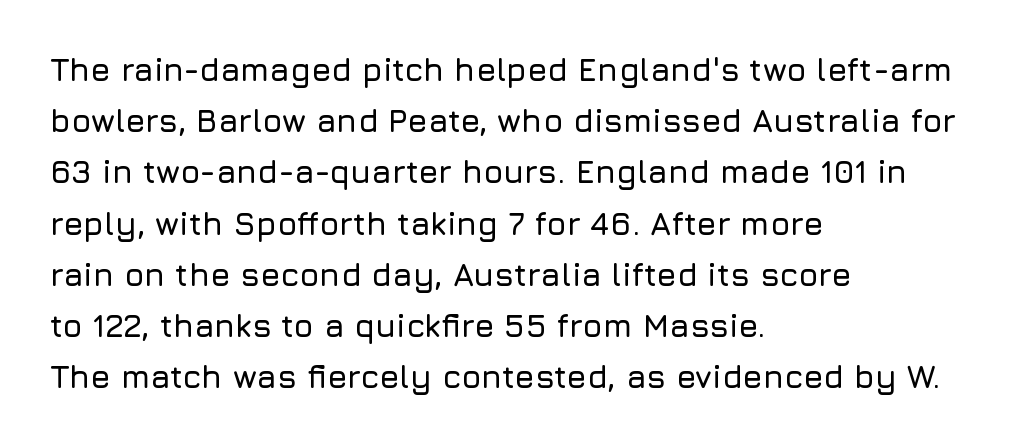
The image shows 32 px sans-serif type, upright; set left-aligned, normal line spacing (1.6x), normal letter spacing, not underlined; low stroke contrast and a medium x-height.
